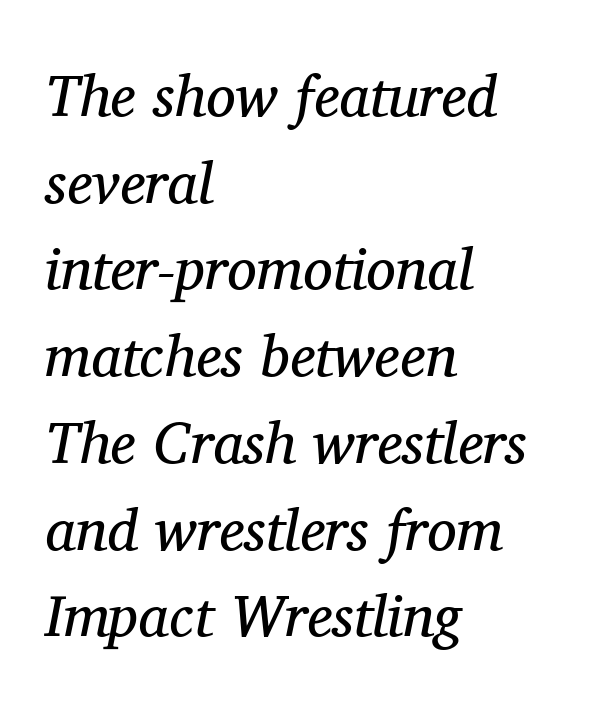
Q: Is the text bold? A: No.
Q: Is the text italic (slanted)? A: Yes, it leans right by about 11 degrees.
Q: Is the typeface a serif or a sans-serif typeface? A: Serif.
Q: Is the text underlined? A: No.
Q: How is the paragraph aligned? A: Left-aligned.
Q: Is the spacing between letters normal or unusually wide? A: Normal.
Q: Is the spacing between lines tight, normal or loose? A: Normal.
Q: Width (condensed, normal, or wide)? A: Normal.
Q: Stroke contrast? A: Medium.
Q: x-height? A: Medium.
Q: Monospaced? A: No.
